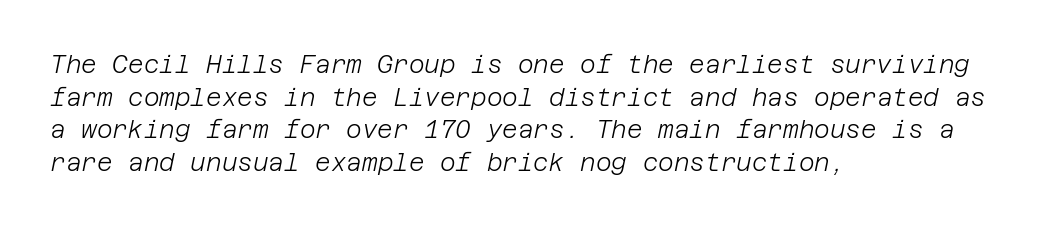
{"italic": "yes", "lean": "right", "slant_degrees": 12, "bold": "no", "underline": "no", "align": "left", "line_spacing": "normal", "line_spacing_ratio": 1.36, "letter_spacing": "normal", "letter_spacing_em": 0.0, "glyph_px": 24}
